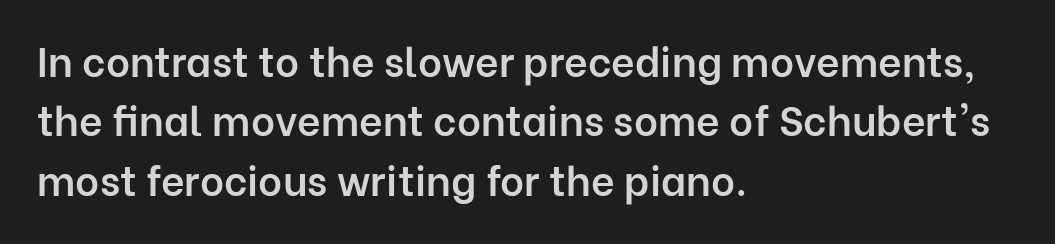
Q: Is the text bold? A: Semi-bold.
Q: Is the text italic (slanted)? A: No, it is upright.
Q: Is the typeface a serif or a sans-serif typeface? A: Sans-serif.
Q: Is the text underlined? A: No.
Q: How is the paragraph aligned? A: Left-aligned.
Q: Is the spacing between letters normal or unusually wide? A: Normal.
Q: Is the spacing between lines tight, normal or loose? A: Normal.
Q: Width (condensed, normal, or wide)? A: Normal.
Q: Stroke contrast? A: Low.
Q: x-height? A: Medium.
Q: Monospaced? A: No.
